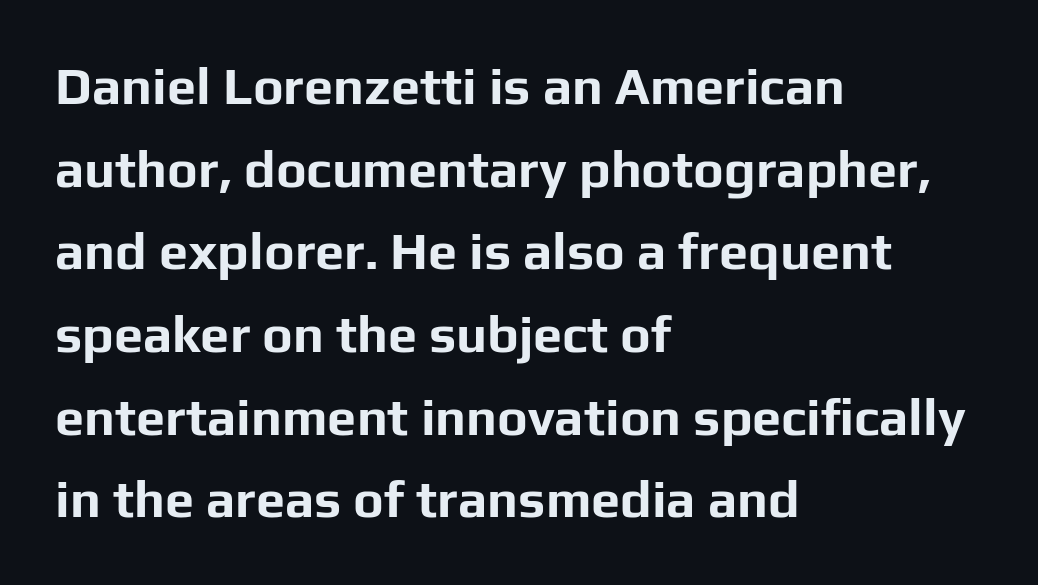
Q: Is the text bold? A: Yes.
Q: Is the text italic (slanted)? A: No, it is upright.
Q: Is the typeface a serif or a sans-serif typeface? A: Sans-serif.
Q: Is the text underlined? A: No.
Q: How is the paragraph aligned? A: Left-aligned.
Q: Is the spacing between letters normal or unusually wide? A: Normal.
Q: Is the spacing between lines tight, normal or loose? A: Normal.
Q: Width (condensed, normal, or wide)? A: Normal.
Q: Stroke contrast? A: Low.
Q: x-height? A: Medium.
Q: Monospaced? A: No.
